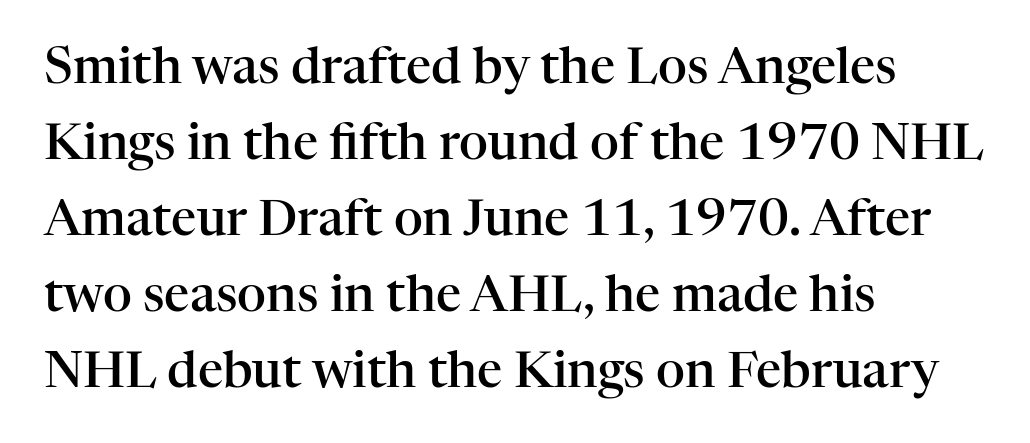
{"serif": "yes", "italic": "no", "bold": "semi", "weight": "semibold", "width": "normal", "stroke_contrast": "high", "x_height": "medium", "monospaced": "no", "underline": "no", "align": "left", "line_spacing": "normal", "line_spacing_ratio": 1.52, "letter_spacing": "normal", "letter_spacing_em": 0.0, "glyph_px": 50}
